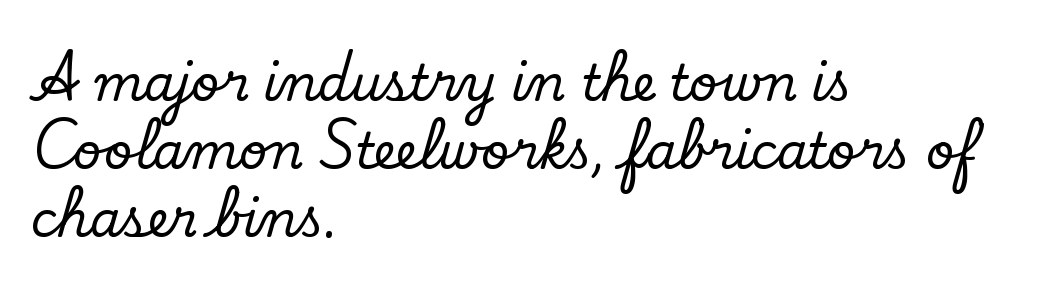
{"serif": "yes", "width": "normal", "stroke_contrast": "low", "x_height": "small", "monospaced": "no", "underline": "no", "align": "left", "line_spacing": "normal", "line_spacing_ratio": 1.39, "letter_spacing": "normal", "letter_spacing_em": 0.0, "glyph_px": 49}
